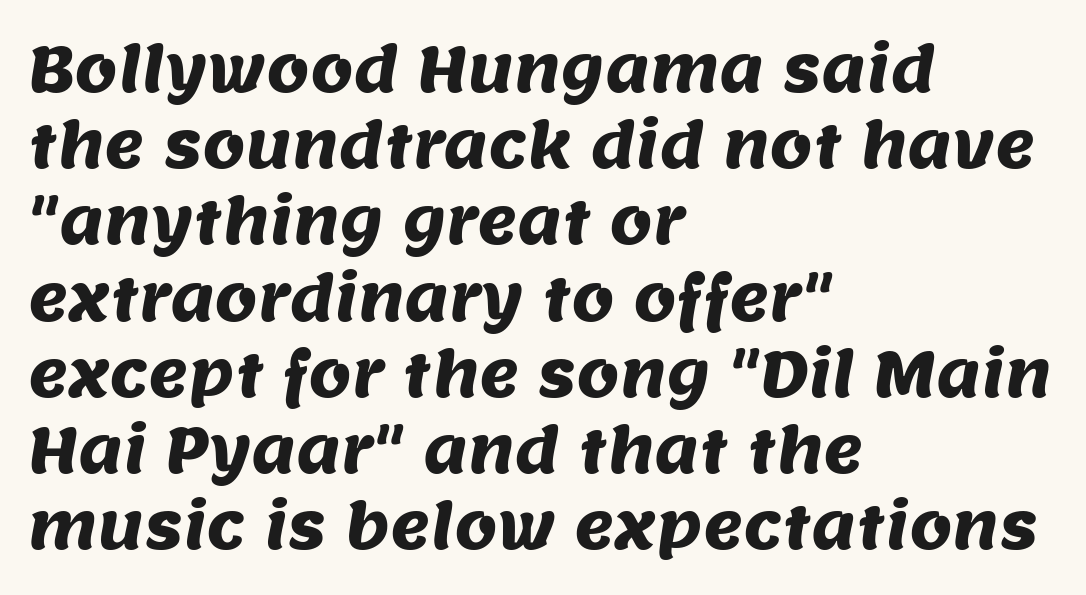
Q: Is the typeface a serif or a sans-serif typeface? A: Sans-serif.
Q: Is the text underlined? A: No.
Q: How is the paragraph aligned? A: Left-aligned.
Q: Is the spacing between letters normal or unusually wide? A: Normal.
Q: Is the spacing between lines tight, normal or loose? A: Normal.
Q: Width (condensed, normal, or wide)? A: Normal.
Q: Stroke contrast? A: Medium.
Q: x-height? A: Large.
Q: Monospaced? A: No.
